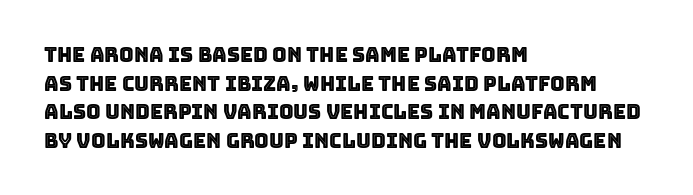
The image shows 20 px text type, upright; set left-aligned, normal line spacing (1.43x), normal letter spacing, not underlined.
